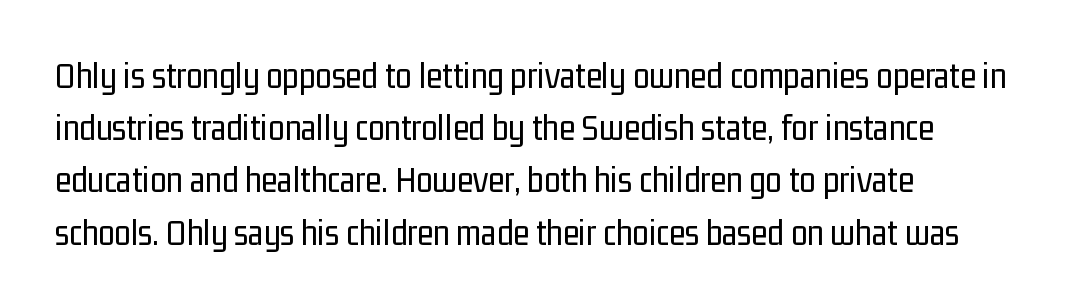
{"serif": "no", "italic": "no", "bold": "no", "weight": "regular", "width": "condensed", "stroke_contrast": "low", "x_height": "medium", "monospaced": "no", "underline": "no", "align": "left", "line_spacing": "normal", "line_spacing_ratio": 1.41, "letter_spacing": "normal", "letter_spacing_em": 0.0, "glyph_px": 37}
